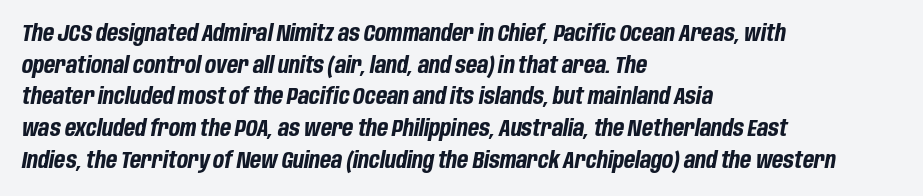
The image shows 23 px bold type, italic (leaning right); set left-aligned, normal line spacing (1.38x), normal letter spacing, not underlined.
